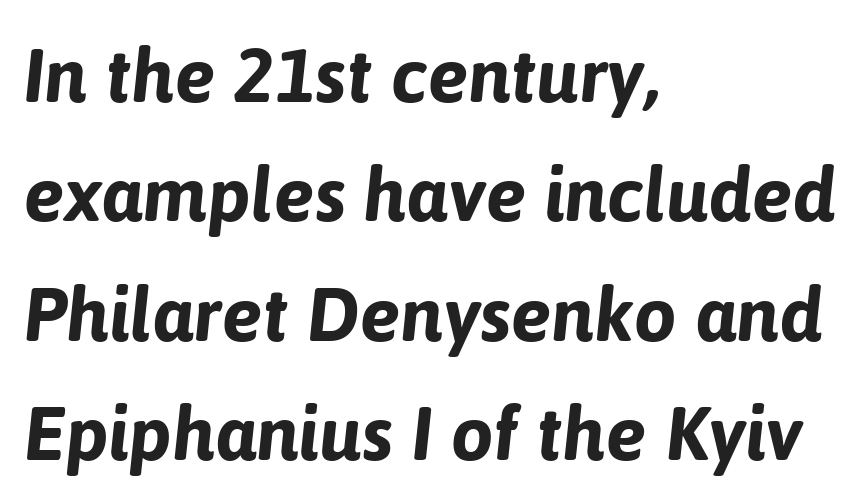
{"italic": "yes", "lean": "right", "slant_degrees": 6, "bold": "yes", "weight": "bold", "width": "normal", "stroke_contrast": "low", "x_height": "medium", "monospaced": "no", "underline": "no", "align": "left", "line_spacing": "normal", "line_spacing_ratio": 1.57, "letter_spacing": "normal", "letter_spacing_em": 0.0, "glyph_px": 76}
